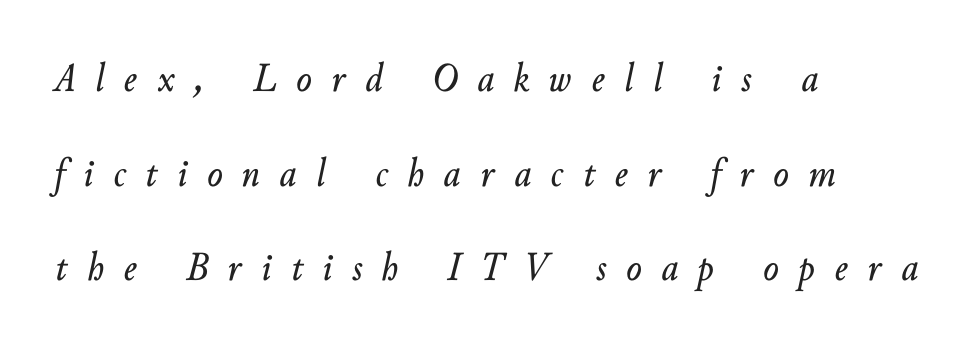
Compared with typical paragraphs, the rows here are farther apart. A bare baseline throughout the passage. The lines in this sample share a left origin and differ only in where they stop. Characters follow at a spacing far wider than the type designer built in. The whole block is typeset with a tilt. These lines are rendered in a variable-pitch font.
